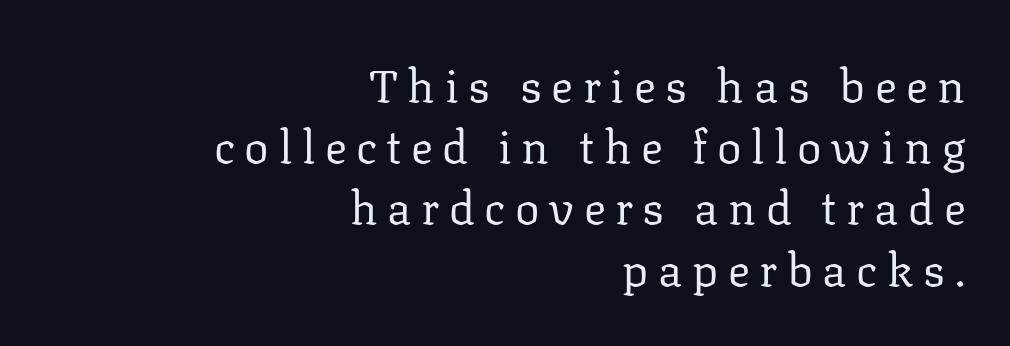
{"serif": "yes", "italic": "no", "bold": "no", "weight": "regular", "width": "normal", "stroke_contrast": "low", "x_height": "medium", "monospaced": "no", "underline": "no", "align": "right", "line_spacing": "normal", "line_spacing_ratio": 1.33, "letter_spacing": "wide", "letter_spacing_em": 0.21, "glyph_px": 46}
